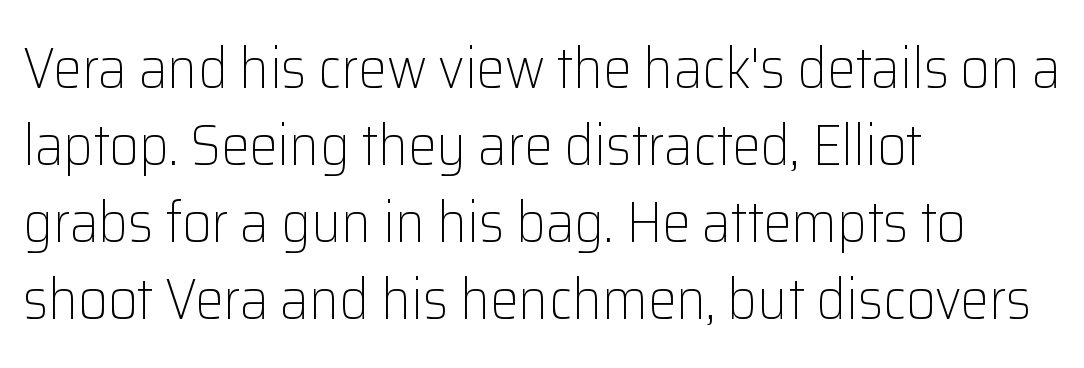
Q: Is the text bold? A: No.
Q: Is the text italic (slanted)? A: No, it is upright.
Q: Is the typeface a serif or a sans-serif typeface? A: Sans-serif.
Q: Is the text underlined? A: No.
Q: How is the paragraph aligned? A: Left-aligned.
Q: Is the spacing between letters normal or unusually wide? A: Normal.
Q: Is the spacing between lines tight, normal or loose? A: Normal.
Q: Width (condensed, normal, or wide)? A: Normal.
Q: Stroke contrast? A: Low.
Q: x-height? A: Medium.
Q: Monospaced? A: No.
